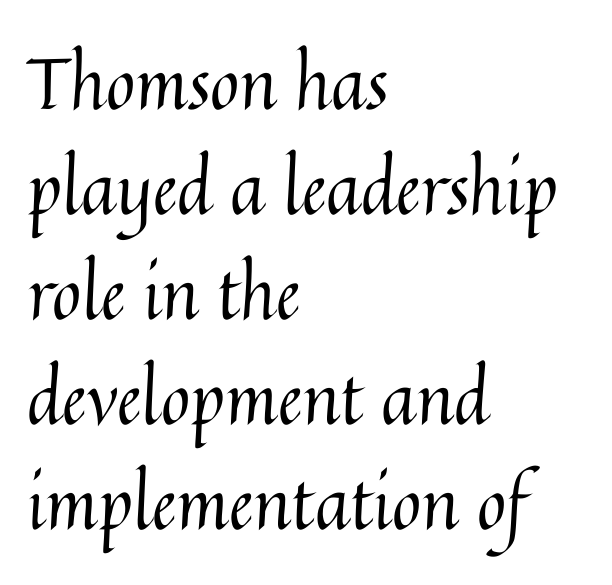
Caption: standard tracking, unaltered. Compared with typical paragraphs, the rows here are spaced about the same. Here the designer chose a conventional face with non-uniform glyph widths.
